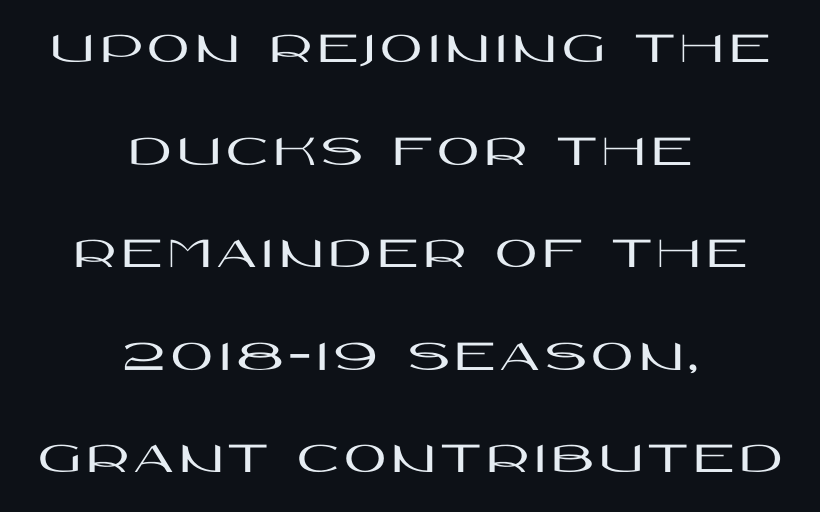
The image shows 46 px wide sans-serif type, upright; set centered, loose line spacing (2.23x), not underlined; high stroke contrast and a large x-height.
